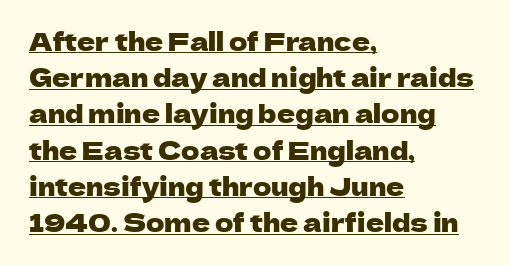
{"italic": "no", "underline": "yes", "align": "left", "line_spacing": "normal", "line_spacing_ratio": 1.45, "letter_spacing": "normal", "letter_spacing_em": 0.0, "glyph_px": 25}
